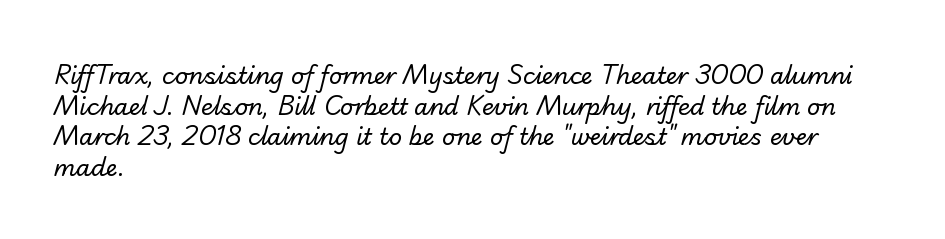
The image shows 23 px text type; set left-aligned, normal line spacing (1.33x), normal letter spacing, not underlined.
